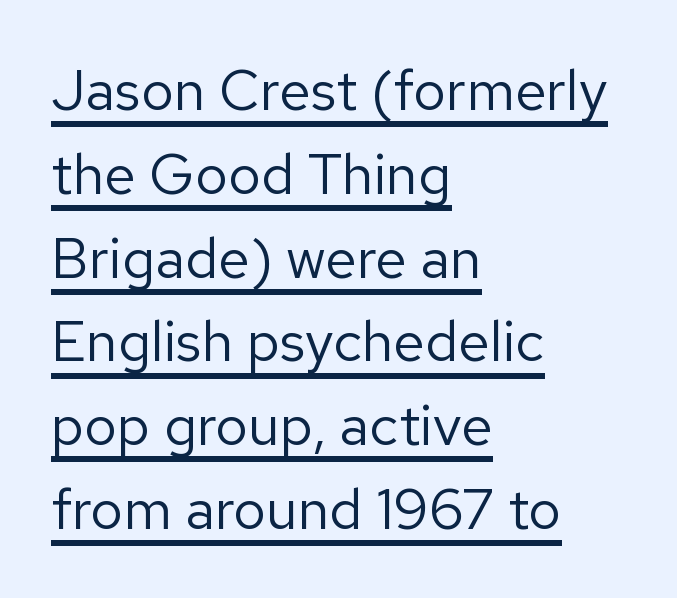
The image shows 57 px regular-weight sans-serif type, upright; set left-aligned, normal line spacing (1.47x), normal letter spacing, underlined; low stroke contrast and a medium x-height.
